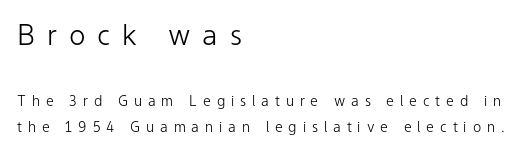
Q: Is the text bold? A: No.
Q: Is the text italic (slanted)? A: No, it is upright.
Q: Is the typeface a serif or a sans-serif typeface? A: Sans-serif.
Q: Is the text underlined? A: No.
Q: How is the paragraph aligned? A: Left-aligned.
Q: Is the spacing between letters normal or unusually wide? A: Unusually wide.
Q: Which block of text is set in a larger size, the first (top) or the second (bottom)? A: The first (top) one.
Q: Width (condensed, normal, or wide)? A: Normal.
Q: Stroke contrast? A: Low.
Q: x-height? A: Medium.
Q: Monospaced? A: No.
